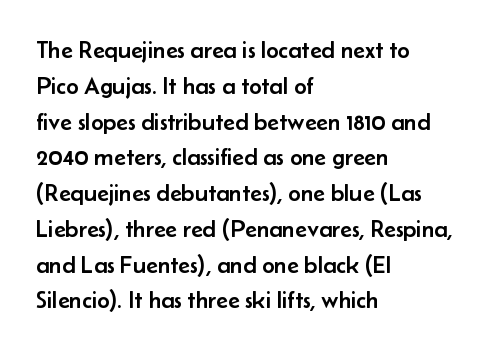
{"italic": "no", "underline": "no", "align": "left", "line_spacing": "normal", "line_spacing_ratio": 1.49, "letter_spacing": "normal", "letter_spacing_em": 0.0, "glyph_px": 24}
